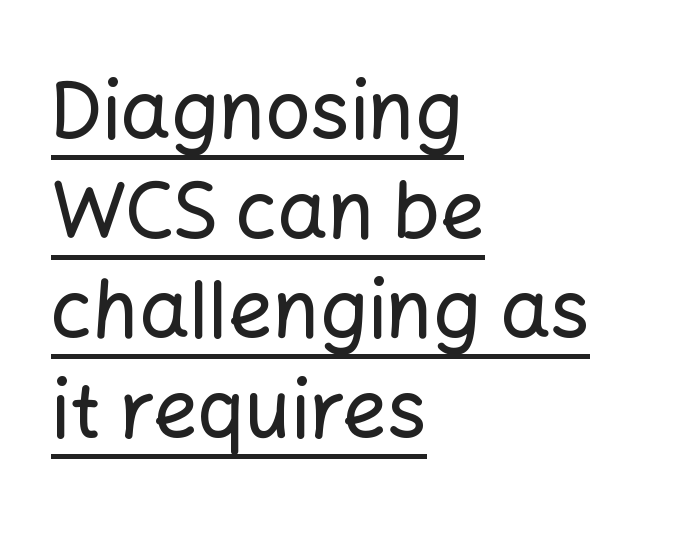
{"serif": "no", "italic": "no", "width": "normal", "stroke_contrast": "low", "x_height": "medium", "monospaced": "no", "underline": "yes", "align": "left", "line_spacing": "normal", "line_spacing_ratio": 1.26, "letter_spacing": "normal", "letter_spacing_em": 0.0, "glyph_px": 79}
